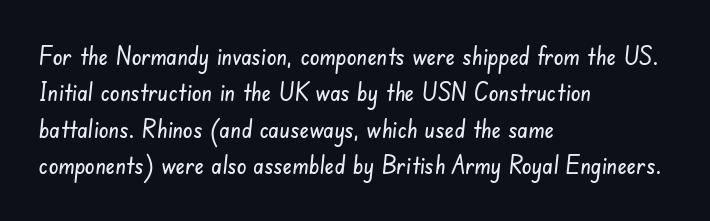
Q: Is the text underlined? A: No.
Q: How is the paragraph aligned? A: Left-aligned.
Q: Is the spacing between letters normal or unusually wide? A: Normal.
Q: Is the spacing between lines tight, normal or loose? A: Normal.
